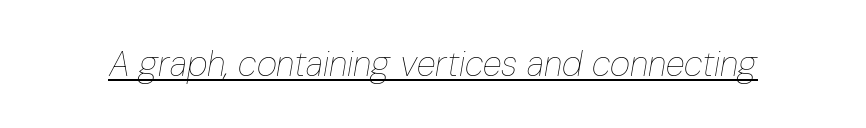
Q: Is the text bold? A: No.
Q: Is the text italic (slanted)? A: Yes, it leans right by about 10 degrees.
Q: Is the text underlined? A: Yes.
Q: Is the spacing between letters normal or unusually wide? A: Normal.
Q: Width (condensed, normal, or wide)? A: Condensed.
Q: Stroke contrast? A: Low.
Q: x-height? A: Medium.
Q: Monospaced? A: No.
